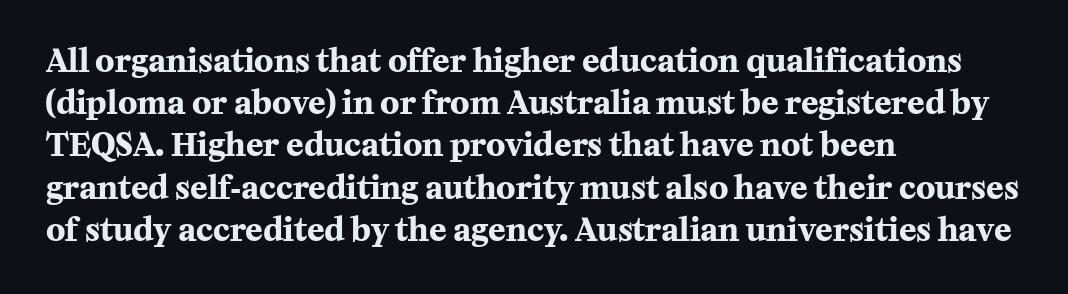
Q: Is the text bold? A: Yes.
Q: Is the text italic (slanted)? A: No, it is upright.
Q: Is the typeface a serif or a sans-serif typeface? A: Serif.
Q: Is the text underlined? A: No.
Q: How is the paragraph aligned? A: Left-aligned.
Q: Is the spacing between letters normal or unusually wide? A: Normal.
Q: Is the spacing between lines tight, normal or loose? A: Normal.
Q: Width (condensed, normal, or wide)? A: Normal.
Q: Stroke contrast? A: Medium.
Q: x-height? A: Medium.
Q: Monospaced? A: No.
